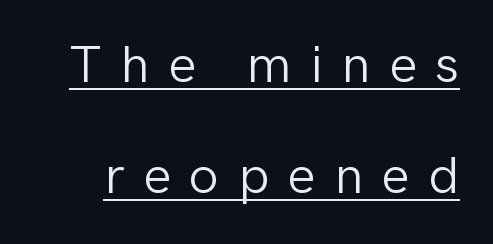
The image shows 53 px light sans-serif type, upright; set loose line spacing (2.1x), unusually wide letter spacing (+0.35 em), underlined; low stroke contrast and a medium x-height.
